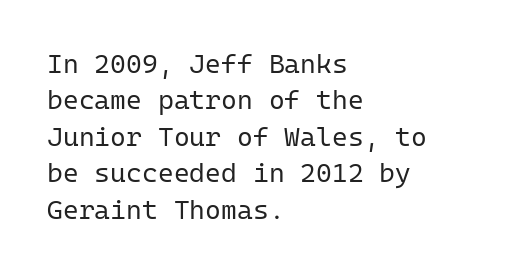
The image shows 27 px text type, upright; set left-aligned, normal line spacing (1.35x), normal letter spacing, not underlined.
